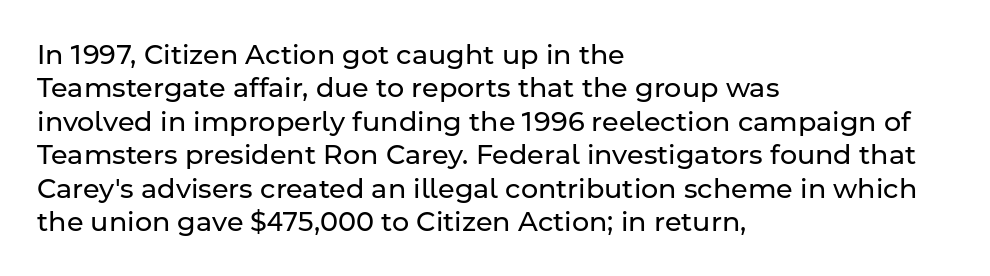
No letter is thick-stroked: the sample isn't bold. This rendering leaves character spacing at its baseline value. A bare baseline throughout the passage. Line beginnings align vertically; line endings do not. This sample uses an upright cut, with every glyph sitting square on the baseline.
